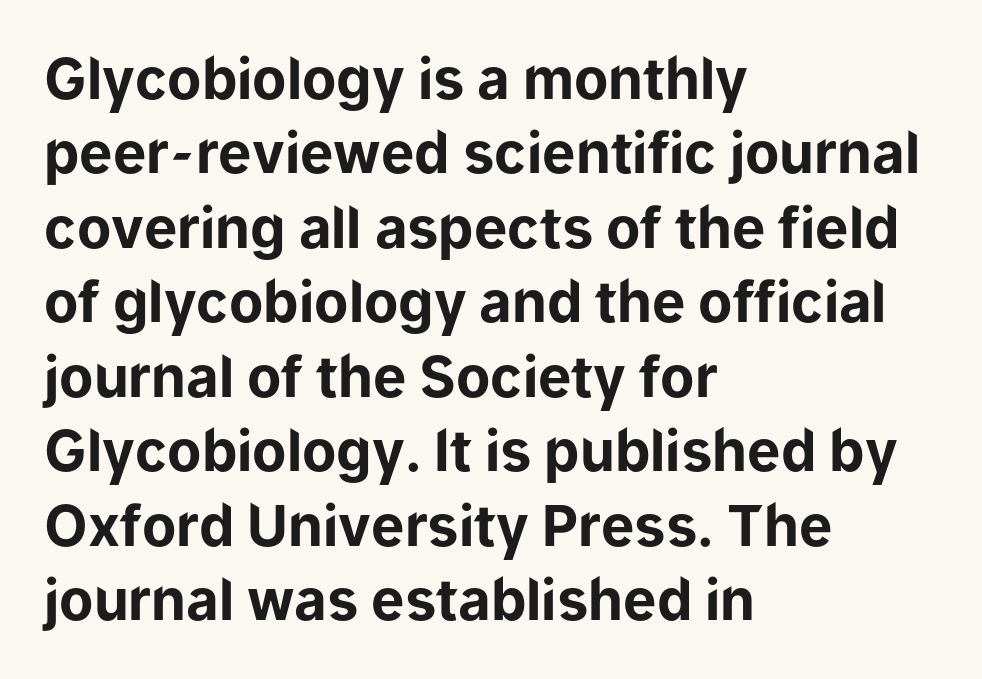
Q: Is the text bold? A: Yes.
Q: Is the text italic (slanted)? A: No, it is upright.
Q: Is the typeface a serif or a sans-serif typeface? A: Sans-serif.
Q: Is the text underlined? A: No.
Q: How is the paragraph aligned? A: Left-aligned.
Q: Is the spacing between letters normal or unusually wide? A: Normal.
Q: Is the spacing between lines tight, normal or loose? A: Normal.
Q: Width (condensed, normal, or wide)? A: Normal.
Q: Stroke contrast? A: Low.
Q: x-height? A: Medium.
Q: Monospaced? A: No.
